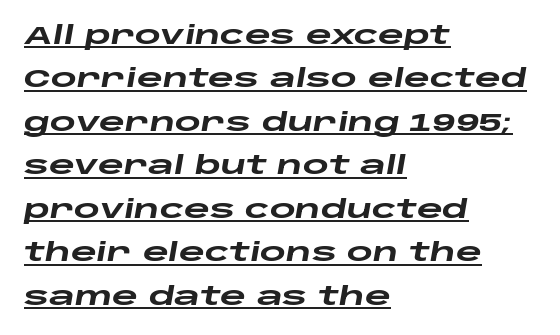
A continuous stroke trails under the words, as in a hyperlink. No extra tracking has been applied to these lines. The axis of the letterforms is tilted away from vertical. Thick stems and heavy bowls — unmistakably bold. Left-aligned paragraph, ragged on the right.
